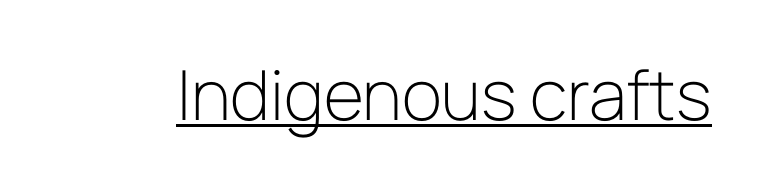
Quick note: underline on. Classification — sans serif. Weight class: somewhere from thin through regular. Note the varied advance widths — an 'i' is clearly narrower than an 'm'.
